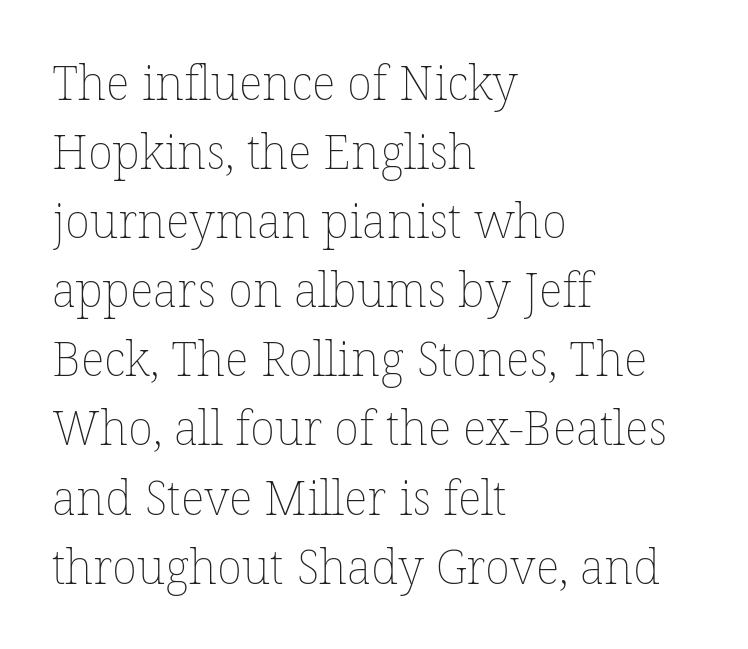
The image shows 47 px thin type, upright; set left-aligned, normal line spacing (1.47x), normal letter spacing, not underlined; low stroke contrast and a medium x-height.
